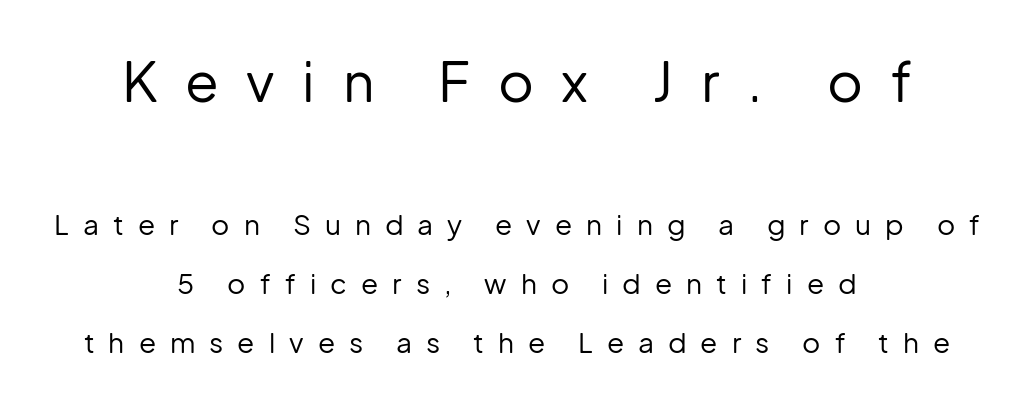
The glyphs in this specimen are sans serif. Do the characters align in a grid? No, the font is proportional. Tracking value appears strongly positive — letters spread wide. If you measured baseline to baseline, you'd find a long distance.
